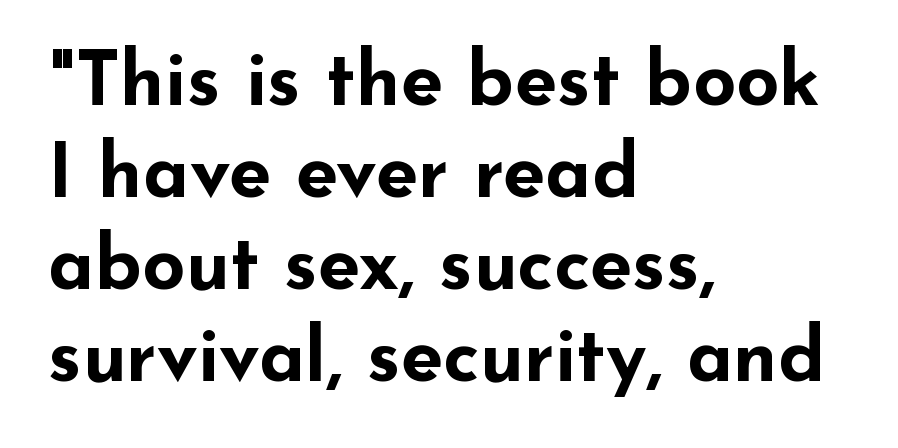
Q: Is the text bold? A: Yes.
Q: Is the text italic (slanted)? A: No, it is upright.
Q: Is the typeface a serif or a sans-serif typeface? A: Sans-serif.
Q: Is the text underlined? A: No.
Q: How is the paragraph aligned? A: Left-aligned.
Q: Is the spacing between letters normal or unusually wide? A: Normal.
Q: Width (condensed, normal, or wide)? A: Wide.
Q: Stroke contrast? A: Low.
Q: x-height? A: Small.
Q: Monospaced? A: No.
